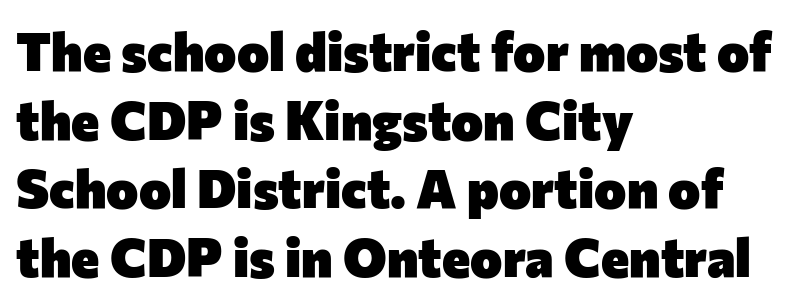
Q: Is the text bold? A: Yes.
Q: Is the text italic (slanted)? A: No, it is upright.
Q: Is the typeface a serif or a sans-serif typeface? A: Sans-serif.
Q: Is the text underlined? A: No.
Q: How is the paragraph aligned? A: Left-aligned.
Q: Is the spacing between letters normal or unusually wide? A: Normal.
Q: Is the spacing between lines tight, normal or loose? A: Normal.
Q: Width (condensed, normal, or wide)? A: Normal.
Q: Stroke contrast? A: Low.
Q: x-height? A: Medium.
Q: Monospaced? A: No.
